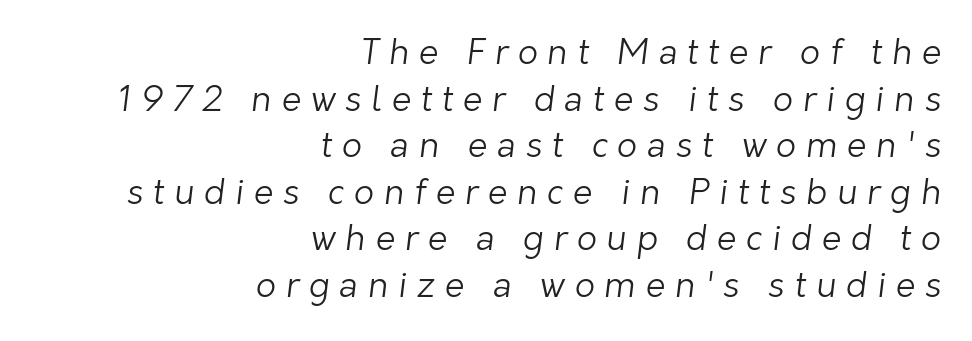
Q: Is the text bold? A: No.
Q: Is the typeface a serif or a sans-serif typeface? A: Sans-serif.
Q: Is the text underlined? A: No.
Q: How is the paragraph aligned? A: Right-aligned.
Q: Is the spacing between letters normal or unusually wide? A: Unusually wide.
Q: Is the spacing between lines tight, normal or loose? A: Normal.
Q: Width (condensed, normal, or wide)? A: Normal.
Q: Stroke contrast? A: Low.
Q: x-height? A: Medium.
Q: Monospaced? A: No.
